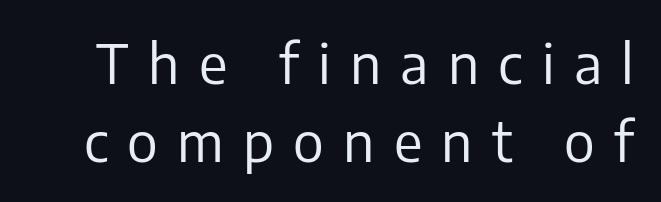
Unlike a traditional serif, this face leaves its strokes unadorned. Style check: upright. Weight: in the light-to-regular range. Honestly, the row spacing looks completely unremarkable. Each word looks stretched out because of the extra space between its letters.
